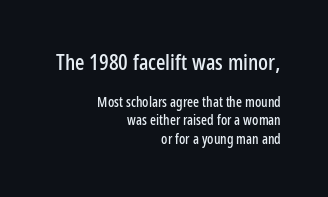
The image shows 22 px text type, upright; set right-aligned, normal line spacing (1.3x), normal letter spacing, not underlined; the first (top) block is 1.57x larger.
